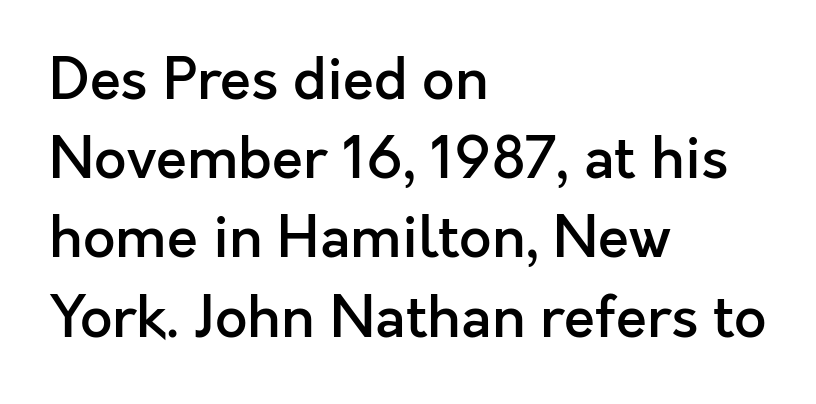
The image shows 57 px semibold sans-serif type, upright; set left-aligned, normal line spacing (1.39x), normal letter spacing, not underlined; a medium x-height.
